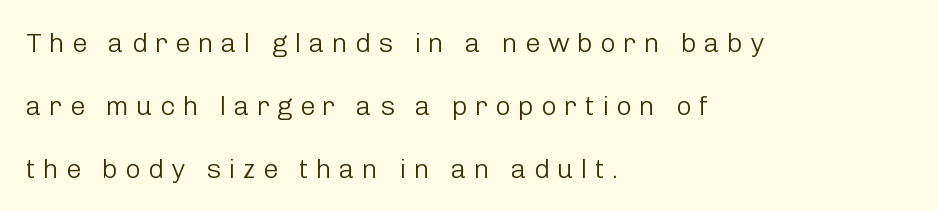
These lines are set flush left with a ragged right edge. Heaviness? Minimal to ordinary, like unemphasized prose. How would I describe the line gaps? Wide and relaxed. Upright lettering throughout.
